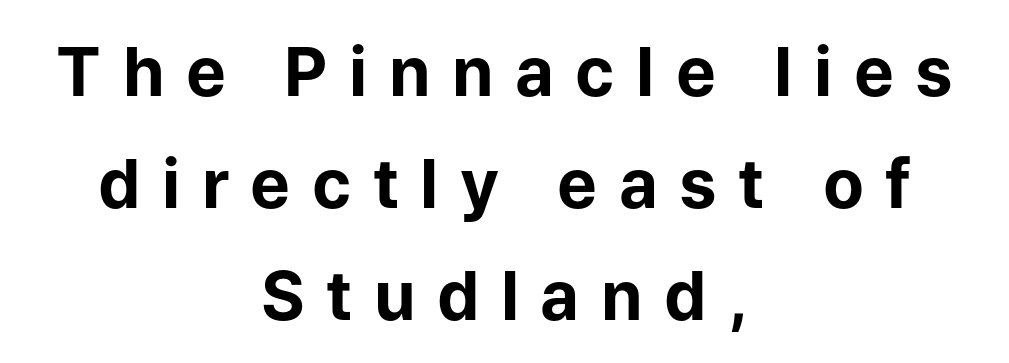
{"serif": "no", "italic": "no", "bold": "yes", "weight": "bold", "width": "normal", "stroke_contrast": "low", "x_height": "medium", "monospaced": "no", "underline": "no", "align": "center", "line_spacing": "normal", "line_spacing_ratio": 1.67, "letter_spacing": "wide", "letter_spacing_em": 0.32, "glyph_px": 67}
